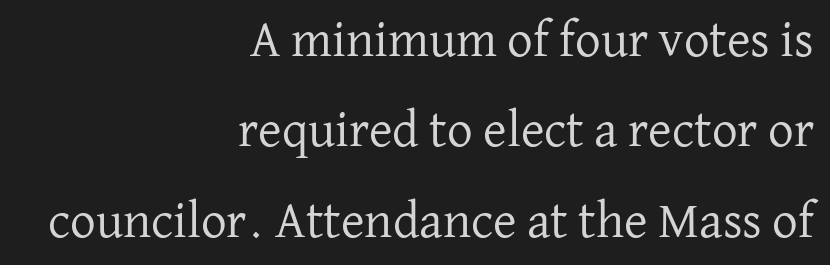
The image shows 51 px regular-weight serif type, upright; set right-aligned, line spacing 1.77x, normal letter spacing, not underlined; low stroke contrast and a medium x-height.
